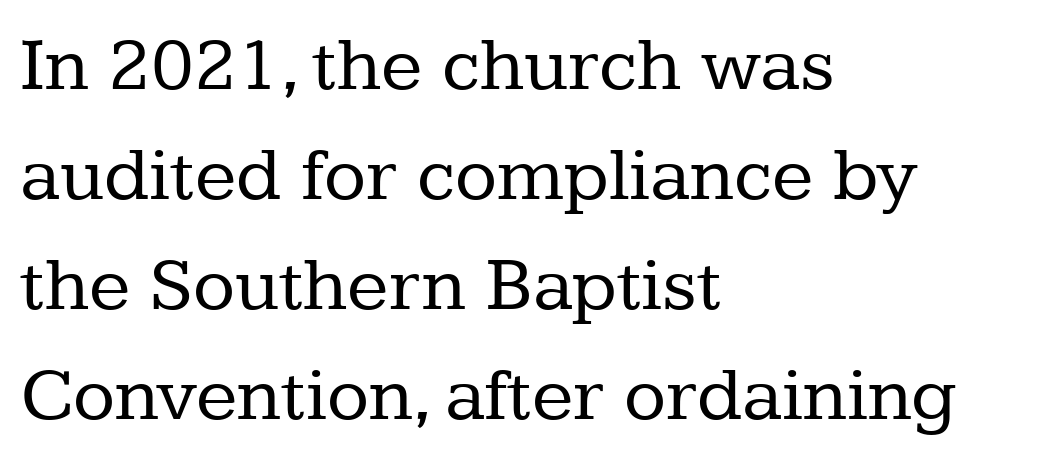
Q: Is the text bold? A: No.
Q: Is the text italic (slanted)? A: No, it is upright.
Q: Is the typeface a serif or a sans-serif typeface? A: Serif.
Q: Is the text underlined? A: No.
Q: How is the paragraph aligned? A: Left-aligned.
Q: Is the spacing between letters normal or unusually wide? A: Normal.
Q: Is the spacing between lines tight, normal or loose? A: Normal.
Q: Width (condensed, normal, or wide)? A: Normal.
Q: Stroke contrast? A: Low.
Q: x-height? A: Medium.
Q: Monospaced? A: No.
